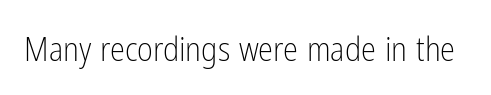
The image shows 34 px light, condensed sans-serif type, upright; set normal letter spacing, not underlined; low stroke contrast and a medium x-height.
